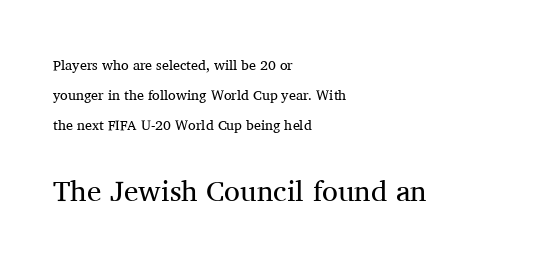
Q: Is the text bold? A: No.
Q: Is the text italic (slanted)? A: No, it is upright.
Q: Is the typeface a serif or a sans-serif typeface? A: Serif.
Q: Is the text underlined? A: No.
Q: How is the paragraph aligned? A: Left-aligned.
Q: Is the spacing between letters normal or unusually wide? A: Normal.
Q: Is the spacing between lines tight, normal or loose? A: Loose.
Q: Which block of text is set in a larger size, the first (top) or the second (bottom)? A: The second (bottom) one.
Q: Width (condensed, normal, or wide)? A: Normal.
Q: Stroke contrast? A: Medium.
Q: x-height? A: Medium.
Q: Monospaced? A: No.
